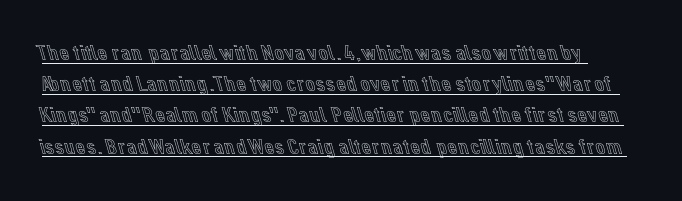
The image shows 22 px text type; set normal line spacing (1.42x), normal letter spacing, underlined.
